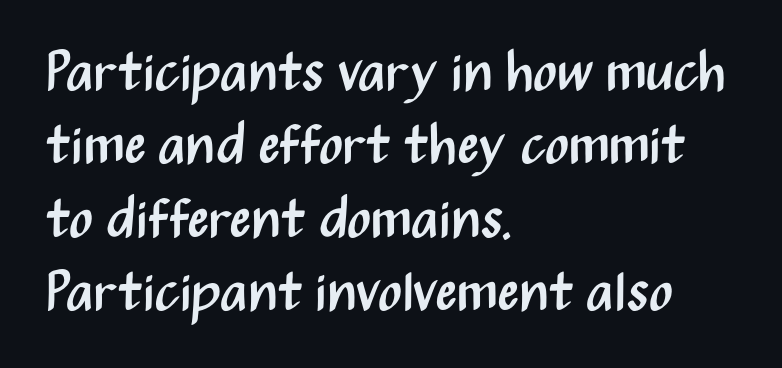
Q: Is the text bold? A: No.
Q: Is the text italic (slanted)? A: No, it is upright.
Q: Is the typeface a serif or a sans-serif typeface? A: Sans-serif.
Q: Is the text underlined? A: No.
Q: How is the paragraph aligned? A: Left-aligned.
Q: Is the spacing between letters normal or unusually wide? A: Normal.
Q: Is the spacing between lines tight, normal or loose? A: Normal.
Q: Width (condensed, normal, or wide)? A: Condensed.
Q: Stroke contrast? A: Medium.
Q: x-height? A: Medium.
Q: Monospaced? A: No.
